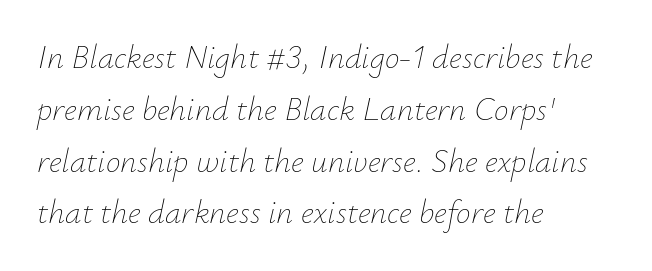
Q: Is the text bold? A: No.
Q: Is the text italic (slanted)? A: Yes, it leans right by about 12 degrees.
Q: Is the text underlined? A: No.
Q: How is the paragraph aligned? A: Left-aligned.
Q: Is the spacing between letters normal or unusually wide? A: Normal.
Q: Is the spacing between lines tight, normal or loose? A: Normal.
Q: Width (condensed, normal, or wide)? A: Normal.
Q: Stroke contrast? A: Low.
Q: x-height? A: Small.
Q: Monospaced? A: No.
